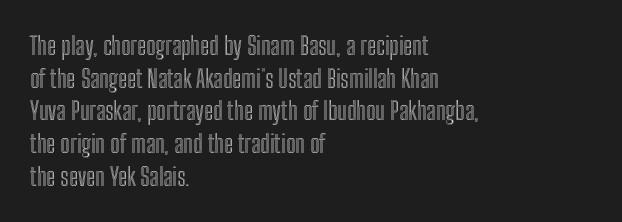
{"italic": "no", "underline": "no", "align": "left", "line_spacing": "normal", "line_spacing_ratio": 1.31, "letter_spacing": "normal", "letter_spacing_em": 0.0, "glyph_px": 25}
